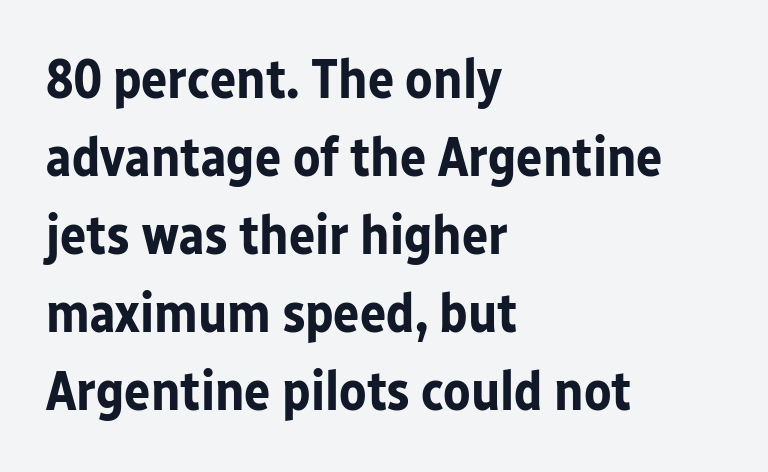
{"serif": "no", "italic": "no", "bold": "yes", "weight": "bold", "width": "normal", "stroke_contrast": "low", "x_height": "medium", "monospaced": "no", "underline": "no", "align": "left", "line_spacing": "normal", "line_spacing_ratio": 1.42, "letter_spacing": "normal", "letter_spacing_em": 0.0, "glyph_px": 55}
